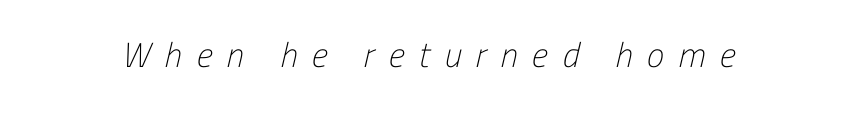
Do the characters align in a grid? No, the font is proportional. The string is rendered with underlining switched off. Compared with a typical body face, this is equally light or lighter still. The glyphs in this specimen are sans serif. Substantial extra tracking has been applied to these lines.
